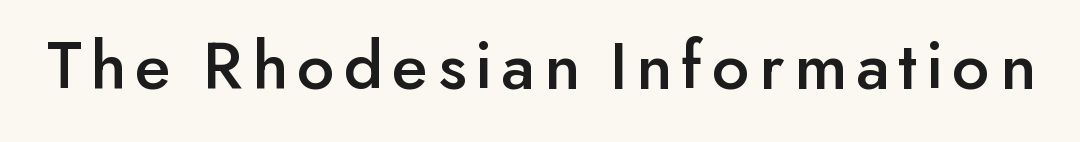
{"serif": "no", "italic": "no", "width": "normal", "stroke_contrast": "low", "x_height": "small", "monospaced": "no", "underline": "no", "glyph_px": 71}
